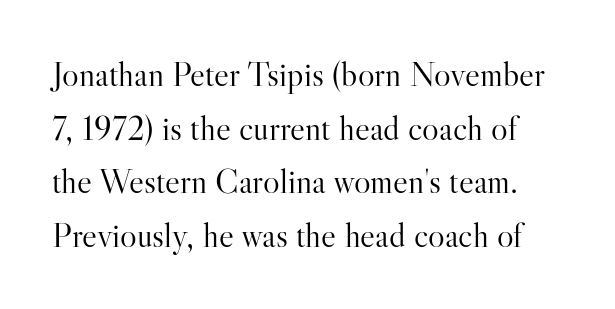
{"serif": "yes", "italic": "no", "bold": "no", "weight": "light", "width": "normal", "stroke_contrast": "high", "x_height": "small", "monospaced": "no", "underline": "no", "line_spacing": "normal", "line_spacing_ratio": 1.53, "letter_spacing": "normal", "letter_spacing_em": 0.0, "glyph_px": 35}
